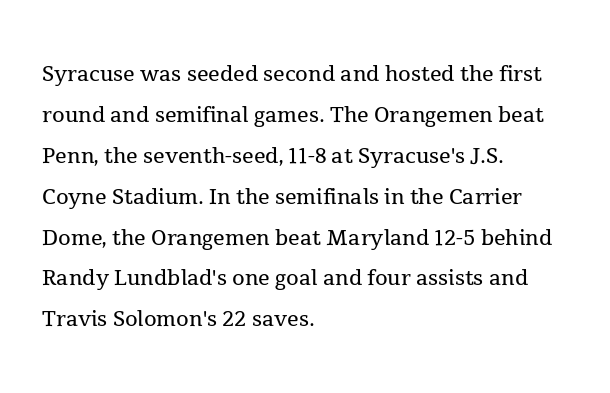
This rendering employs a face with finishing strokes, i.e., a serif. This sample has the flowing, uneven cadence of proportional lettering. Observe the ordinary spacing: letters are neighbours, not strangers. Stems here are at most as thick as an everyday book face. A student would call this left alignment; a typographer would say flush left, rag right.
